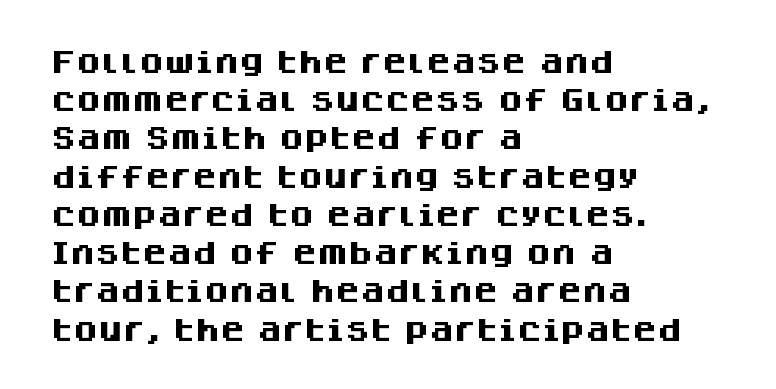
Lines of text with bare space underneath. Quick note: interline space is typical. The line texture is even and compact thanks to regular tracking. The letters stand straight up with perfectly vertical stems. I'd describe the lettering as bold — thick and assertive.
